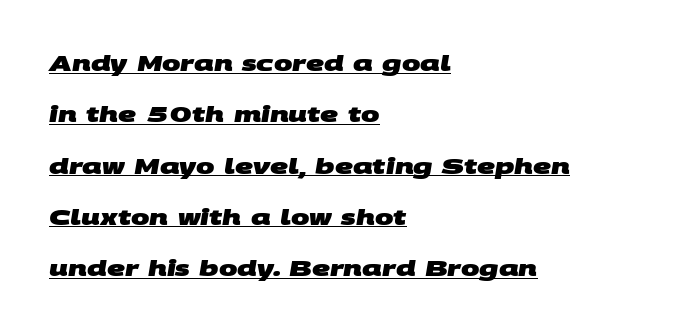
The glyphs are accompanied by a horizontal stroke just below them. Students, this is bold: see how much ink each stroke carries. What's the leading like? Stretched, with rows far apart. The passage shown has conventional tracking throughout. One-word summary of the alignment: left.
